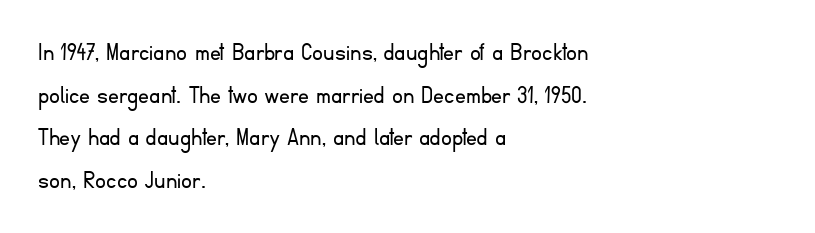
The image shows 27 px text type, upright; set left-aligned, normal line spacing (1.58x), normal letter spacing, not underlined.
